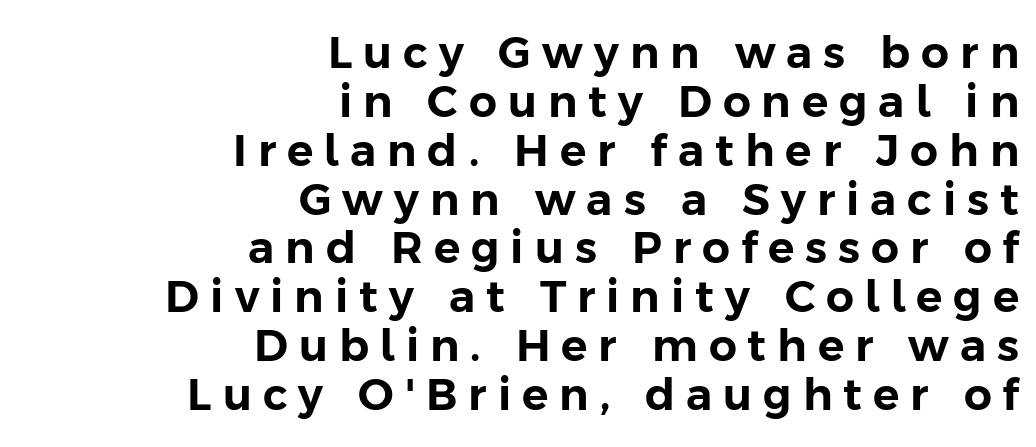
Q: Is the text italic (slanted)? A: No, it is upright.
Q: Is the typeface a serif or a sans-serif typeface? A: Sans-serif.
Q: Is the text underlined? A: No.
Q: How is the paragraph aligned? A: Right-aligned.
Q: Is the spacing between letters normal or unusually wide? A: Unusually wide.
Q: Is the spacing between lines tight, normal or loose? A: Tight.
Q: Width (condensed, normal, or wide)? A: Normal.
Q: Stroke contrast? A: Low.
Q: x-height? A: Medium.
Q: Monospaced? A: No.
